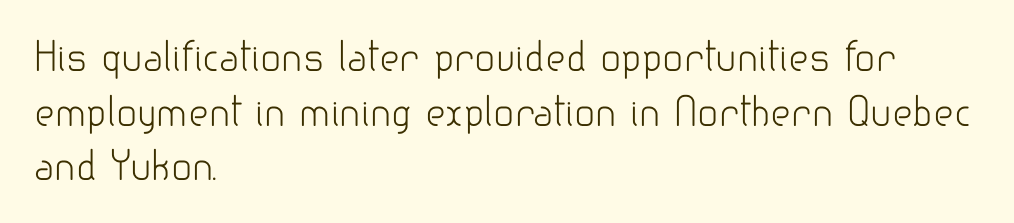
The image shows 39 px light sans-serif type, upright; set left-aligned, normal line spacing (1.4x), normal letter spacing, not underlined; low stroke contrast and a small x-height.
